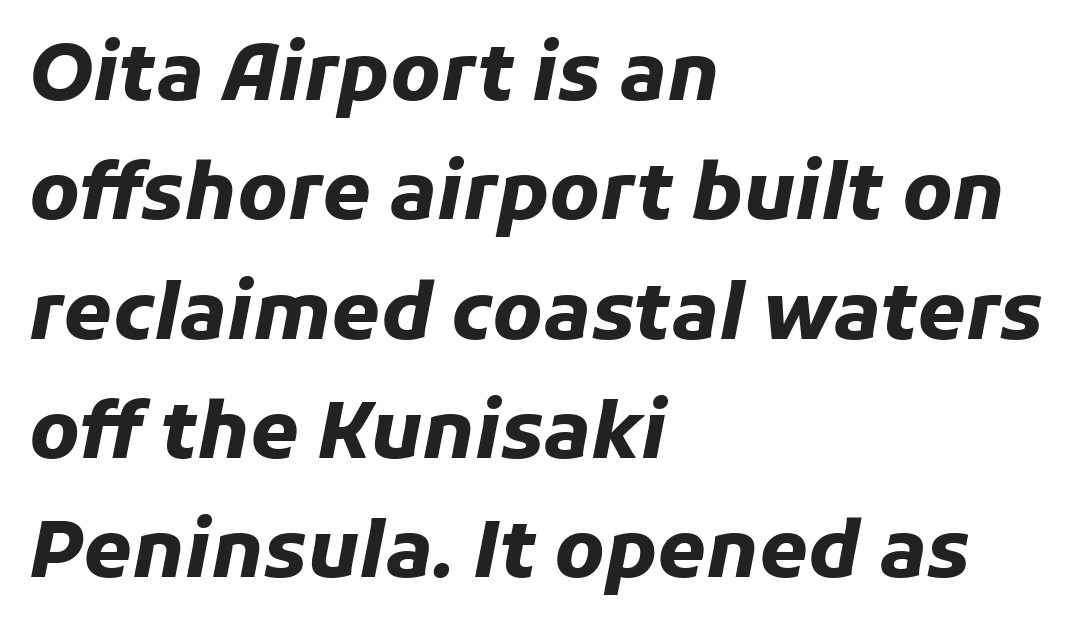
{"italic": "yes", "lean": "right", "slant_degrees": 11, "bold": "yes", "weight": "heavy", "width": "normal", "stroke_contrast": "low", "x_height": "medium", "monospaced": "no", "underline": "no", "align": "left", "line_spacing": "normal", "line_spacing_ratio": 1.53, "letter_spacing": "normal", "letter_spacing_em": 0.0, "glyph_px": 78}
